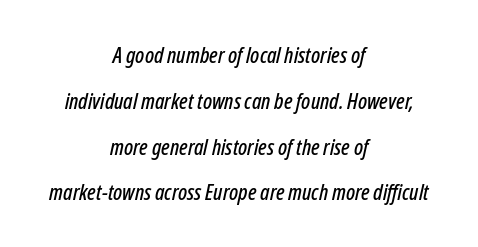
Q: Is the text italic (slanted)? A: Yes, it leans right by about 12 degrees.
Q: Is the text underlined? A: No.
Q: How is the paragraph aligned? A: Centered.
Q: Is the spacing between letters normal or unusually wide? A: Normal.
Q: Is the spacing between lines tight, normal or loose? A: Loose.
